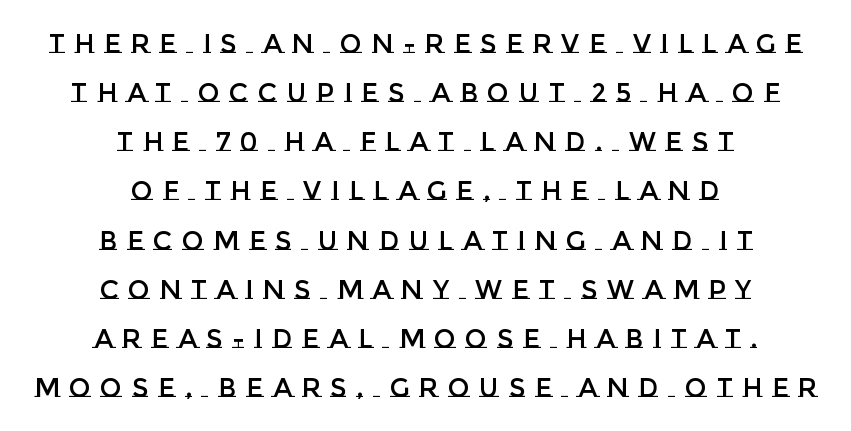
Q: Is the text italic (slanted)? A: No, it is upright.
Q: Is the text underlined? A: No.
Q: How is the paragraph aligned? A: Centered.
Q: Is the spacing between letters normal or unusually wide? A: Unusually wide.
